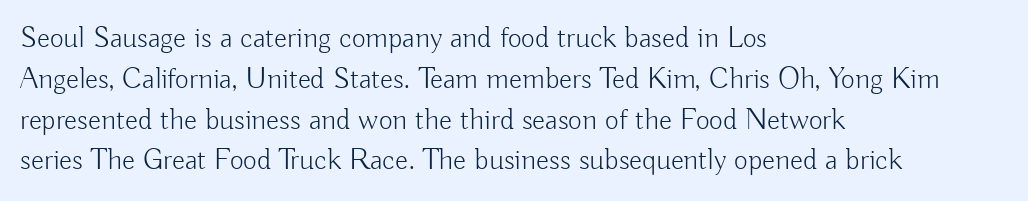
Is this a heavy cut? Hardly; it is regular or lighter. You can tell it's not italic because the verticals are truly vertical. Words float on clear page, feet unadorned. This sample has the flowing, uneven cadence of proportional lettering.
